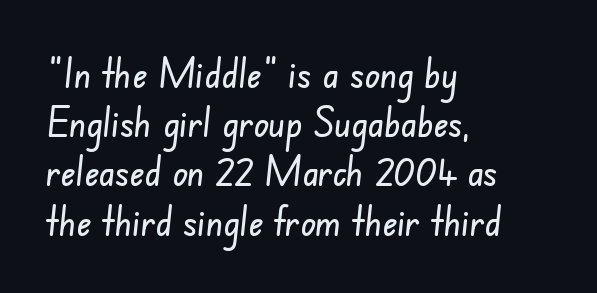
{"serif": "no", "width": "condensed", "stroke_contrast": "low", "x_height": "small", "monospaced": "no", "underline": "no", "align": "left", "line_spacing_ratio": 1.23, "letter_spacing": "normal", "letter_spacing_em": 0.0, "glyph_px": 40}
